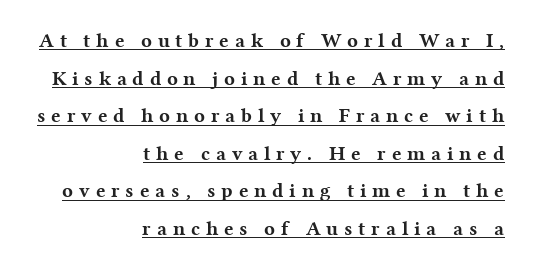
The image shows 20 px bold type, upright; set right-aligned, line spacing 1.88x, unusually wide letter spacing (+0.29 em), underlined.
